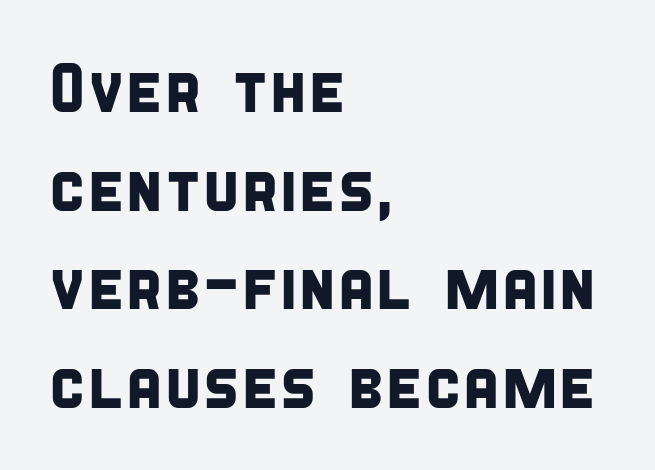
The image shows 68 px condensed sans-serif type; set left-aligned, normal line spacing (1.45x), normal letter spacing, not underlined; low stroke contrast and a large x-height.
